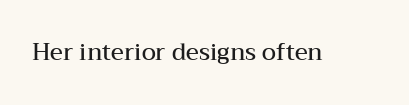
{"italic": "no", "bold": "semi", "underline": "no", "letter_spacing": "normal", "letter_spacing_em": 0.0, "glyph_px": 23}
